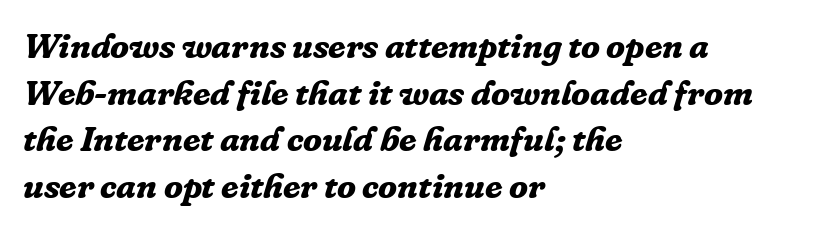
{"serif": "yes", "italic": "yes", "lean": "right", "slant_degrees": 16, "bold": "yes", "weight": "bold", "width": "normal", "stroke_contrast": "low", "x_height": "medium", "monospaced": "no", "underline": "no", "align": "left", "line_spacing": "normal", "line_spacing_ratio": 1.33, "letter_spacing": "normal", "letter_spacing_em": 0.0, "glyph_px": 35}
